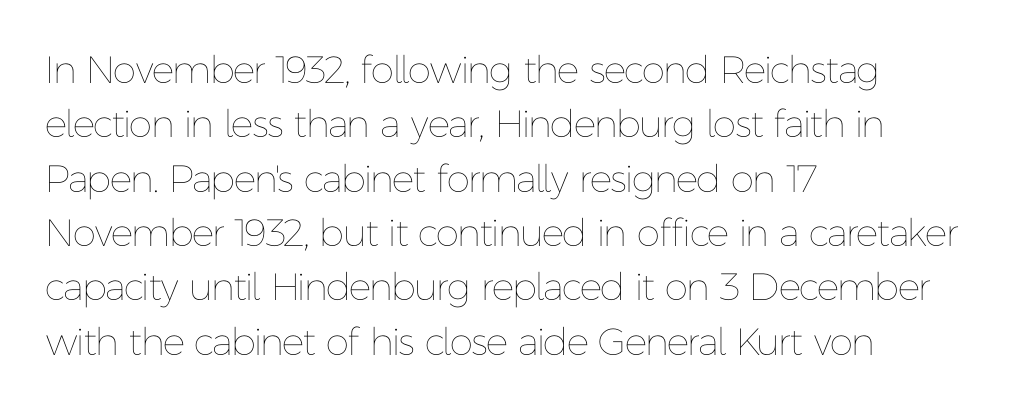
Q: Is the text bold? A: No.
Q: Is the text italic (slanted)? A: No, it is upright.
Q: Is the text underlined? A: No.
Q: How is the paragraph aligned? A: Left-aligned.
Q: Is the spacing between letters normal or unusually wide? A: Normal.
Q: Is the spacing between lines tight, normal or loose? A: Normal.
Q: Width (condensed, normal, or wide)? A: Normal.
Q: Stroke contrast? A: Low.
Q: x-height? A: Medium.
Q: Monospaced? A: No.
